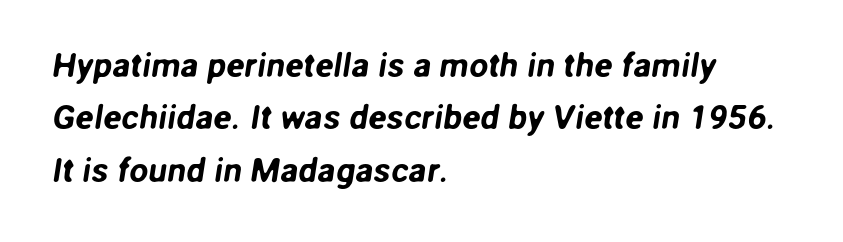
Q: Is the typeface a serif or a sans-serif typeface? A: Sans-serif.
Q: Is the text underlined? A: No.
Q: How is the paragraph aligned? A: Left-aligned.
Q: Is the spacing between letters normal or unusually wide? A: Normal.
Q: Is the spacing between lines tight, normal or loose? A: Normal.
Q: Width (condensed, normal, or wide)? A: Normal.
Q: Stroke contrast? A: Low.
Q: x-height? A: Medium.
Q: Monospaced? A: No.
